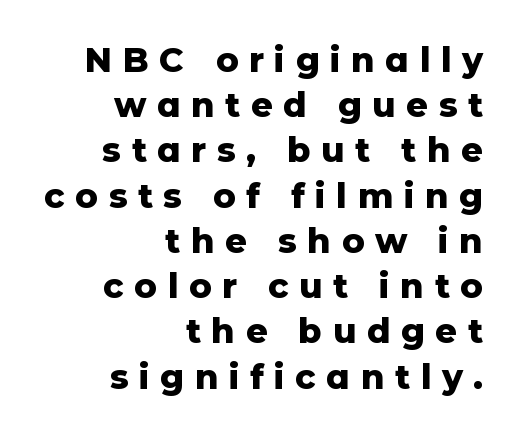
{"serif": "no", "italic": "no", "bold": "yes", "weight": "heavy", "width": "normal", "stroke_contrast": "low", "x_height": "medium", "monospaced": "no", "underline": "no", "align": "right", "line_spacing": "normal", "line_spacing_ratio": 1.33, "letter_spacing": "wide", "letter_spacing_em": 0.31, "glyph_px": 34}
